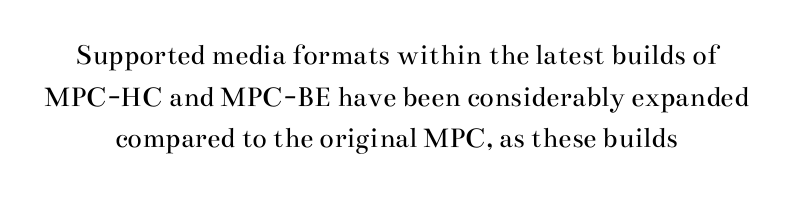
{"serif": "yes", "italic": "no", "bold": "no", "weight": "regular", "width": "wide", "stroke_contrast": "medium", "x_height": "small", "monospaced": "no", "underline": "no", "align": "center", "line_spacing": "normal", "line_spacing_ratio": 1.39, "letter_spacing": "normal", "letter_spacing_em": 0.0, "glyph_px": 30}
